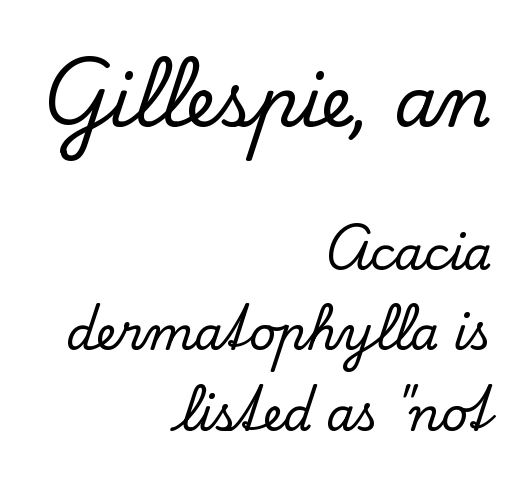
Q: Is the text italic (slanted)? A: Yes.
Q: Is the typeface a serif or a sans-serif typeface? A: Serif.
Q: Is the text underlined? A: No.
Q: How is the paragraph aligned? A: Right-aligned.
Q: Is the spacing between letters normal or unusually wide? A: Normal.
Q: Which block of text is set in a larger size, the first (top) or the second (bottom)? A: The first (top) one.
Q: Width (condensed, normal, or wide)? A: Normal.
Q: Stroke contrast? A: Low.
Q: x-height? A: Small.
Q: Monospaced? A: No.
